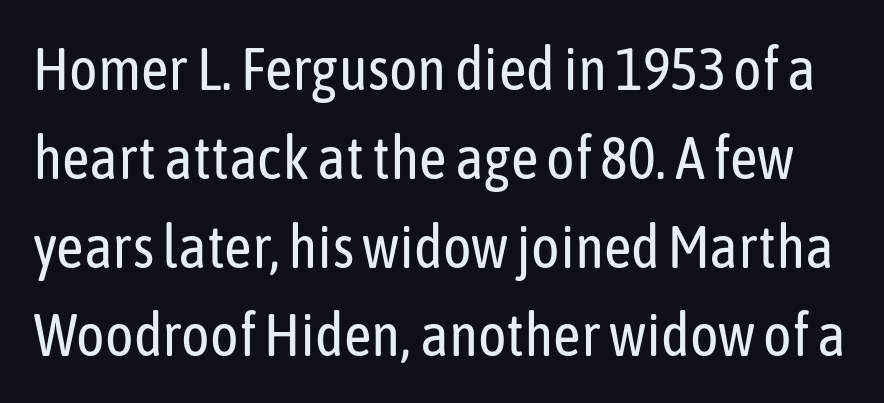
Nothing heavy about these letters — not bold at all. Think of a printed novel: that variable character pitch is what you see here. Type without underlining. The lettering stays uniformly vertical, giving the passage a roman look. A typesetter would label this face a sans.
